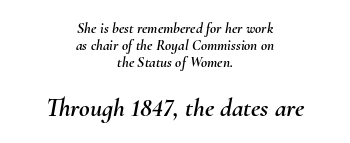
When letters slant like this, we call the style italic. Notice how the passage keeps no hard edge, just a central spine. If you measured baseline to baseline, you'd find a short distance. Of the two passages, the one underneath uses the larger point size.
